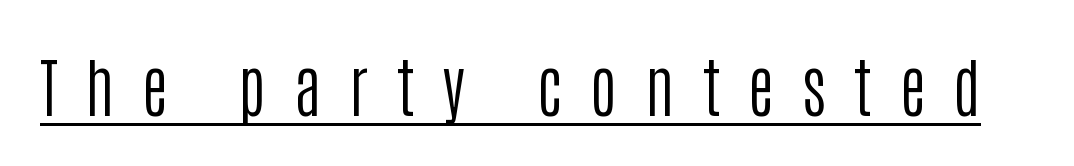
{"serif": "no", "italic": "no", "bold": "no", "weight": "regular", "width": "condensed", "stroke_contrast": "low", "x_height": "large", "monospaced": "no", "underline": "yes", "letter_spacing": "wide", "letter_spacing_em": 0.43, "glyph_px": 65}
